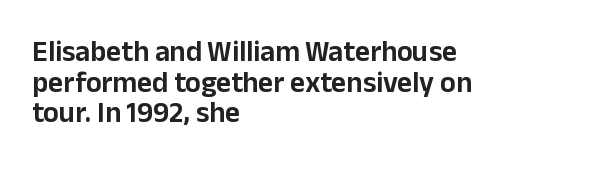
{"serif": "no", "italic": "no", "width": "normal", "stroke_contrast": "low", "x_height": "medium", "monospaced": "no", "underline": "no", "align": "left", "line_spacing": "tight", "line_spacing_ratio": 1.06, "letter_spacing": "normal", "letter_spacing_em": 0.0, "glyph_px": 29}
